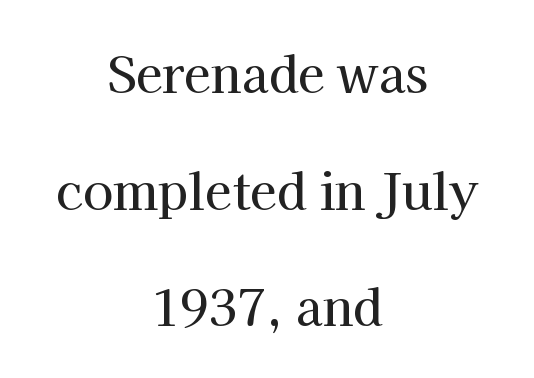
No italicization has been applied; the sample stays upright. Serif or sans? Serif — the stroke terminals have little feet. The paragraph shown floats in the horizontal middle. This rendering leaves character spacing at its baseline value. Leading is clearly above the norm, producing a sparse column. Note the varied advance widths — an 'i' is clearly narrower than an 'm'.
